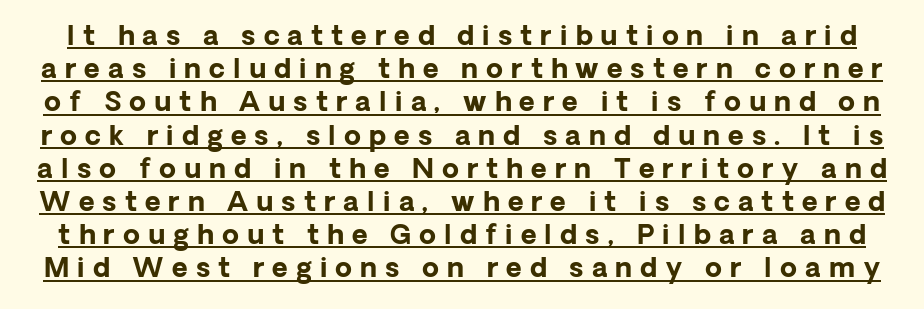
{"italic": "no", "bold": "yes", "underline": "yes", "line_spacing_ratio": 1.23, "letter_spacing": "wide", "letter_spacing_em": 0.3, "glyph_px": 27}
